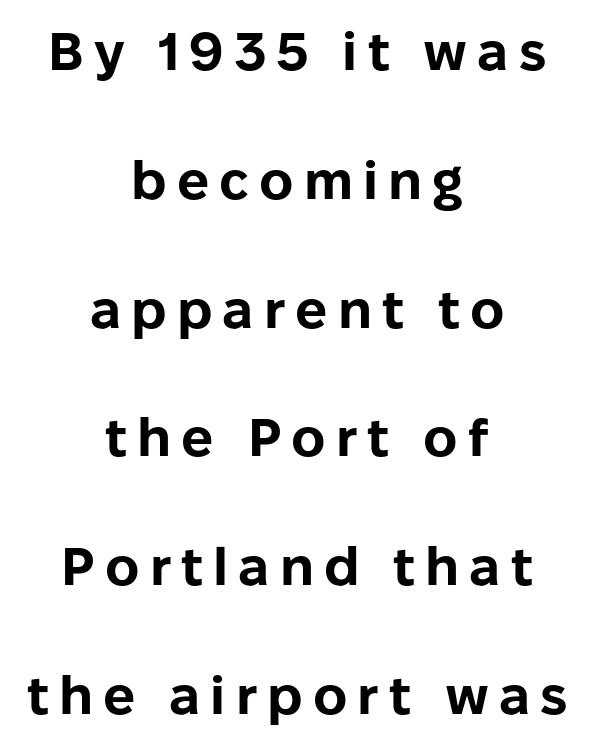
The image shows 53 px bold sans-serif type, upright; set centered, loose line spacing (2.43x), not underlined; low stroke contrast and a medium x-height.
